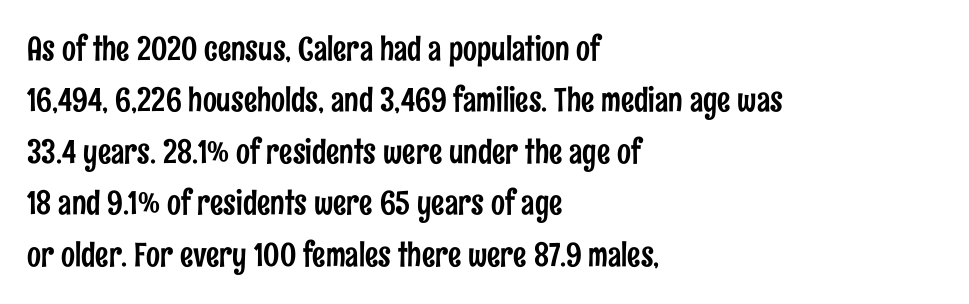
The image shows 33 px condensed sans-serif type, upright; set left-aligned, normal line spacing (1.56x), normal letter spacing, not underlined; low stroke contrast and a medium x-height.
